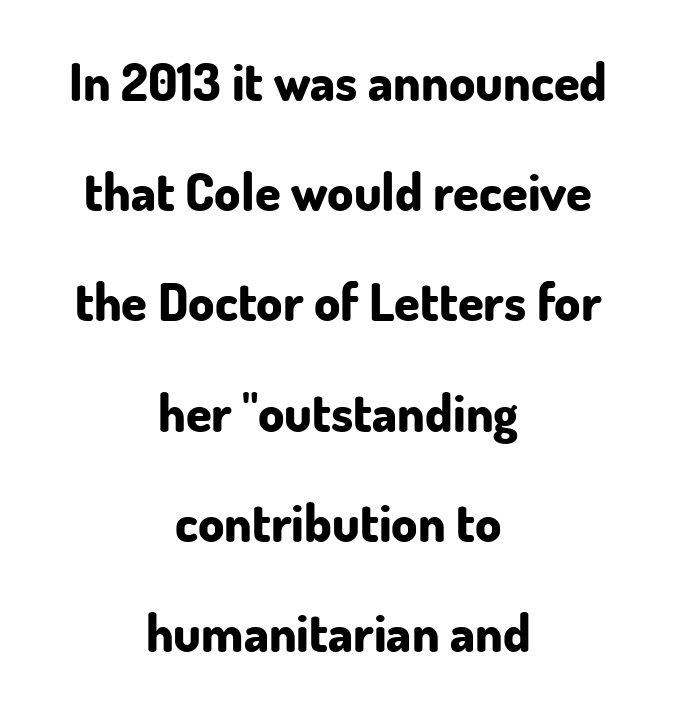
Each row of text sits above clean, open space. This rendering uses center alignment, leaving both contours irregular but symmetric. These lines were composed using upright roman letters. Varying glyph widths throughout — classic text-font behaviour. Tracking value appears to be zero — textbook default spacing.
